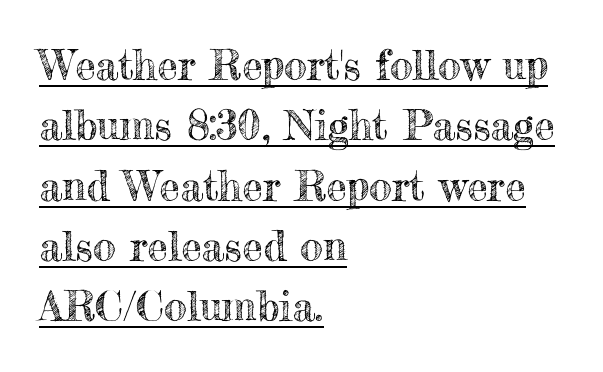
The image shows 41 px text type, upright; set left-aligned, normal line spacing (1.47x), normal letter spacing, underlined; a small x-height.
